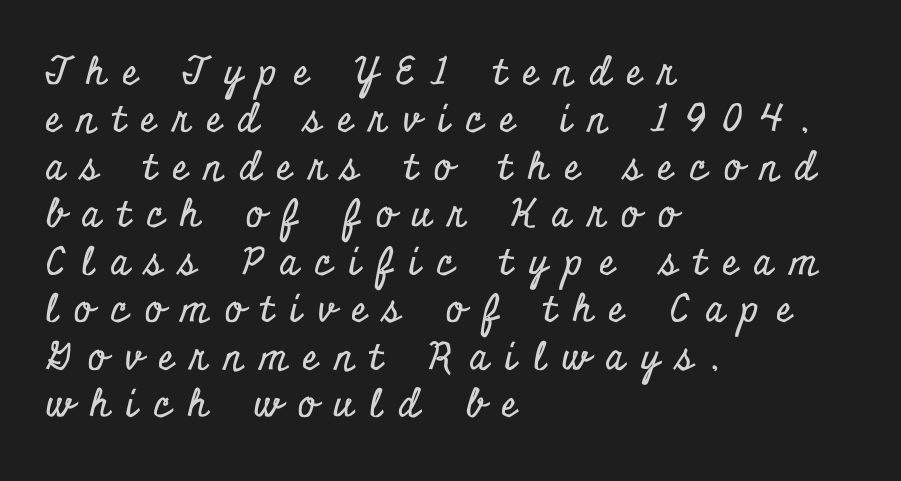
The image shows 38 px condensed serif type; set left-aligned, normal line spacing (1.25x), unusually wide letter spacing (+0.44 em), not underlined; low stroke contrast and a small x-height.
